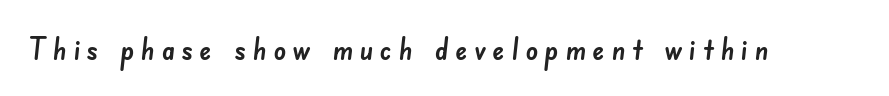
{"serif": "no", "width": "normal", "stroke_contrast": "low", "x_height": "small", "monospaced": "no", "underline": "no", "letter_spacing": "wide", "letter_spacing_em": 0.21, "glyph_px": 31}
